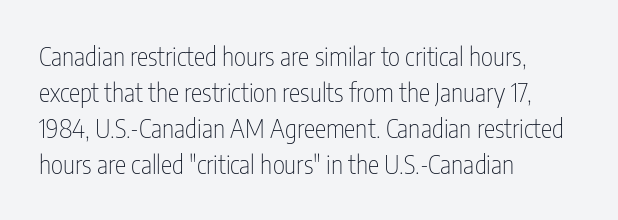
The image shows 26 px text type, upright; set left-aligned, normal line spacing (1.39x), normal letter spacing, not underlined.
